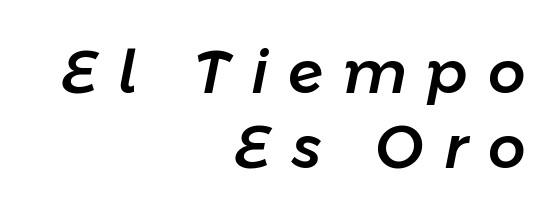
Compared with typical body copy, the letter spacing here is much looser. Line endings align vertically; line beginnings do not. The gap between lines stays unmarked. The lines sit at an ordinary, default distance from one another. Is this a fixed-width face? No — the glyphs have proportional, varying widths.
